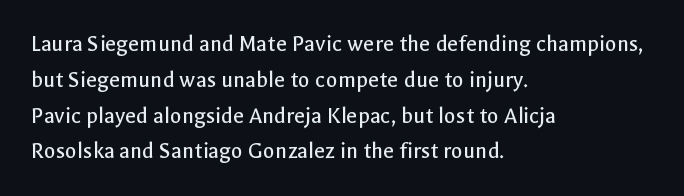
The setting favours the left margin, as ordinary paragraphs usually do. Upright lettering throughout. Letter spacing: default. No chunkiness to these letters — they're not bold.
